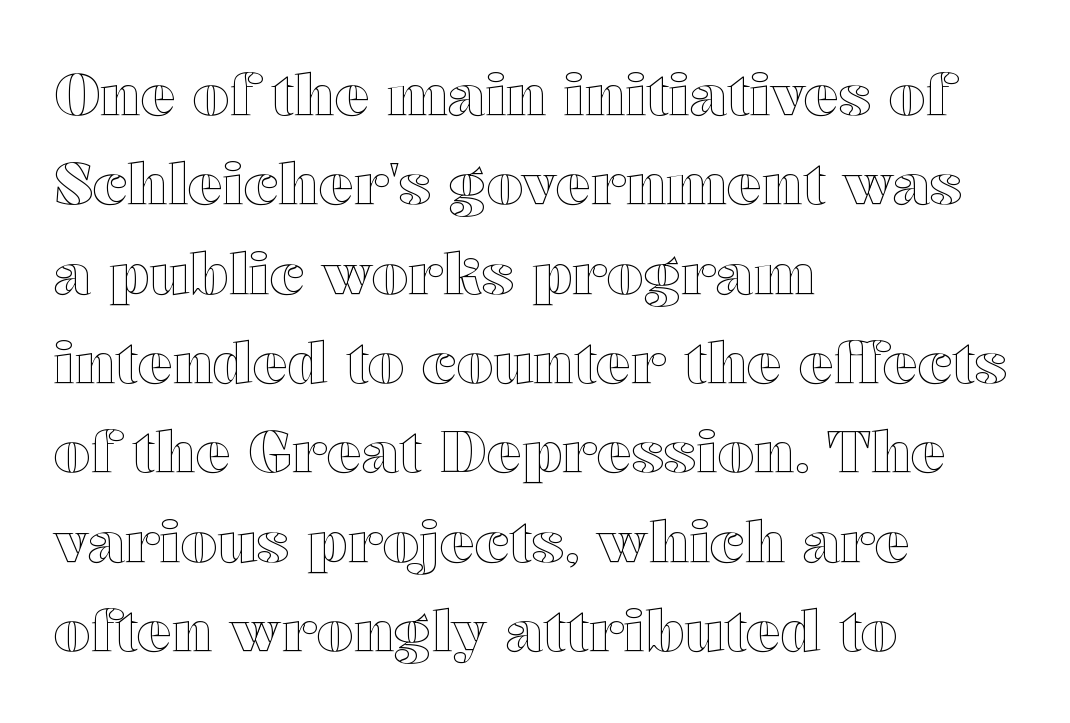
Q: Is the text italic (slanted)? A: No, it is upright.
Q: Is the text underlined? A: No.
Q: How is the paragraph aligned? A: Left-aligned.
Q: Is the spacing between letters normal or unusually wide? A: Normal.
Q: Is the spacing between lines tight, normal or loose? A: Normal.
Q: Width (condensed, normal, or wide)? A: Wide.
Q: x-height? A: Medium.
Q: Monospaced? A: No.
